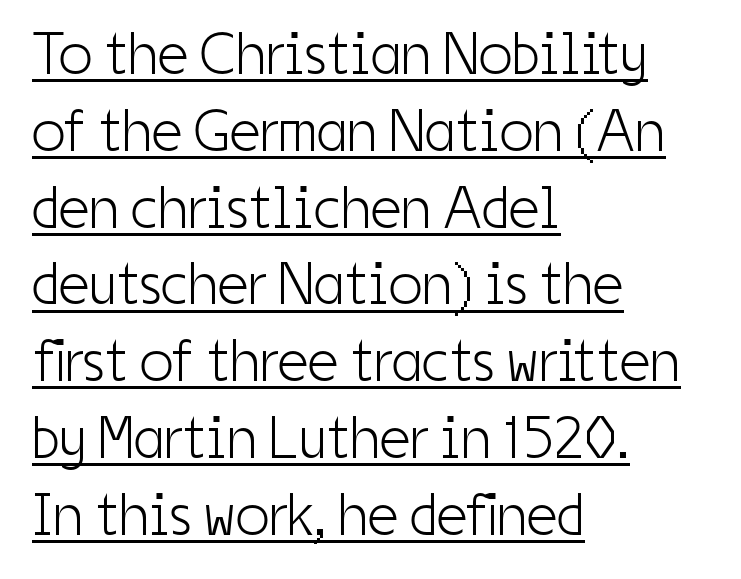
The image shows 60 px light, condensed sans-serif type, upright; set left-aligned, normal line spacing (1.28x), normal letter spacing, underlined; low stroke contrast and a medium x-height.
